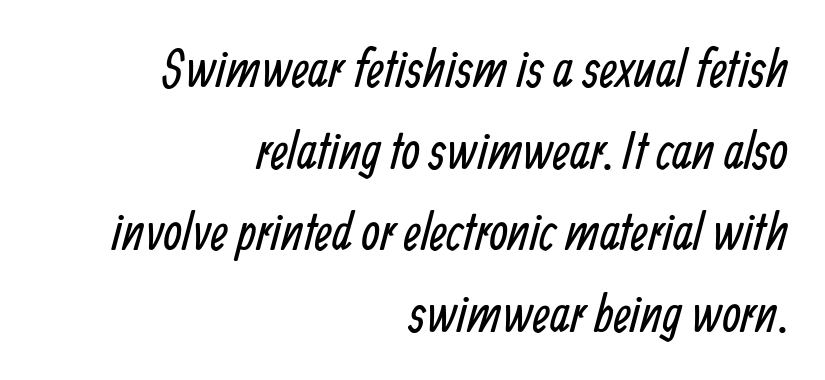
Serifs: no, the terminals of the letterforms are clean. A typesetter would call this leading conventional body-copy spacing. What stands out about the letter spacing? Nothing — it is the standard amount. No word sits above an underline. Varying glyph widths throughout — classic text-font behaviour. Horizontal alignment here is rightward, an uncommon choice for prose.
